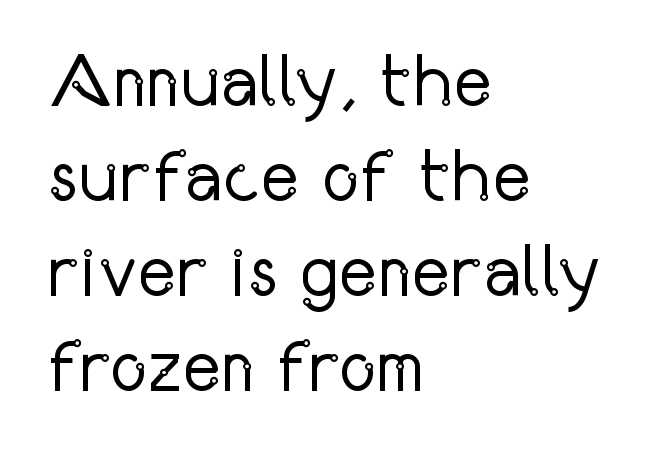
Q: Is the text bold? A: No.
Q: Is the text italic (slanted)? A: No, it is upright.
Q: Is the typeface a serif or a sans-serif typeface? A: Sans-serif.
Q: Is the text underlined? A: No.
Q: How is the paragraph aligned? A: Left-aligned.
Q: Is the spacing between letters normal or unusually wide? A: Normal.
Q: Is the spacing between lines tight, normal or loose? A: Normal.
Q: Width (condensed, normal, or wide)? A: Condensed.
Q: Stroke contrast? A: Low.
Q: x-height? A: Medium.
Q: Monospaced? A: No.
